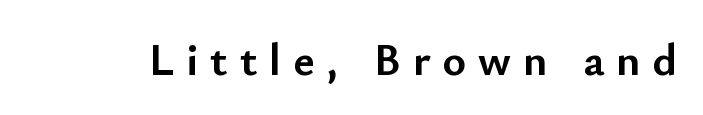
{"serif": "no", "italic": "no", "bold": "yes", "weight": "semibold", "width": "normal", "stroke_contrast": "low", "x_height": "small", "monospaced": "no", "underline": "no", "letter_spacing": "wide", "letter_spacing_em": 0.27, "glyph_px": 45}
